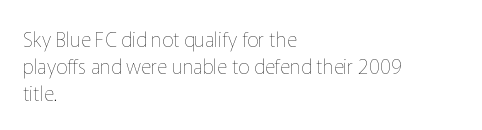
The image shows 20 px text type, upright; set left-aligned, normal line spacing (1.34x), normal letter spacing, not underlined.
